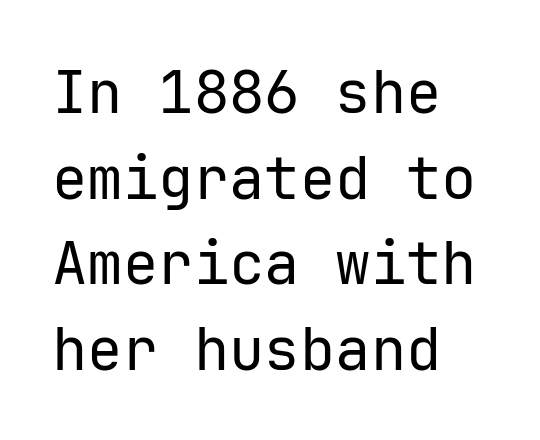
Q: Is the text bold? A: No.
Q: Is the text italic (slanted)? A: No, it is upright.
Q: Is the typeface a serif or a sans-serif typeface? A: Sans-serif.
Q: Is the text underlined? A: No.
Q: How is the paragraph aligned? A: Left-aligned.
Q: Is the spacing between letters normal or unusually wide? A: Normal.
Q: Is the spacing between lines tight, normal or loose? A: Normal.
Q: Width (condensed, normal, or wide)? A: Normal.
Q: Stroke contrast? A: Low.
Q: x-height? A: Medium.
